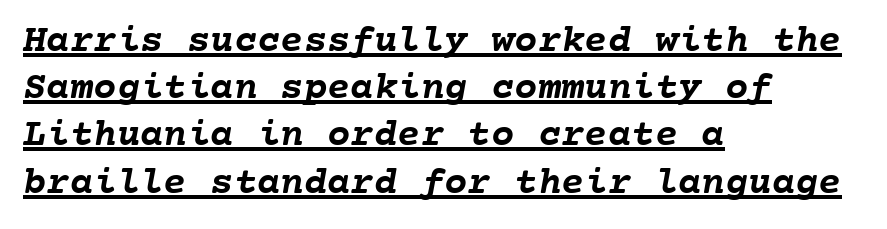
The image shows 39 px semibold type, monospaced; set left-aligned, line spacing 1.21x, normal letter spacing, underlined; low stroke contrast and a medium x-height.
